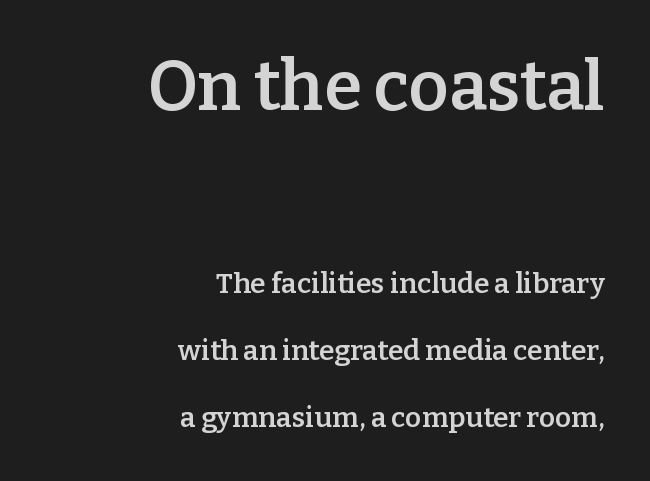
Q: Is the text bold? A: Semi-bold.
Q: Is the text italic (slanted)? A: No, it is upright.
Q: Is the typeface a serif or a sans-serif typeface? A: Serif.
Q: Is the text underlined? A: No.
Q: How is the paragraph aligned? A: Right-aligned.
Q: Is the spacing between letters normal or unusually wide? A: Normal.
Q: Is the spacing between lines tight, normal or loose? A: Loose.
Q: Which block of text is set in a larger size, the first (top) or the second (bottom)? A: The first (top) one.
Q: Width (condensed, normal, or wide)? A: Normal.
Q: Stroke contrast? A: Low.
Q: x-height? A: Medium.
Q: Monospaced? A: No.
